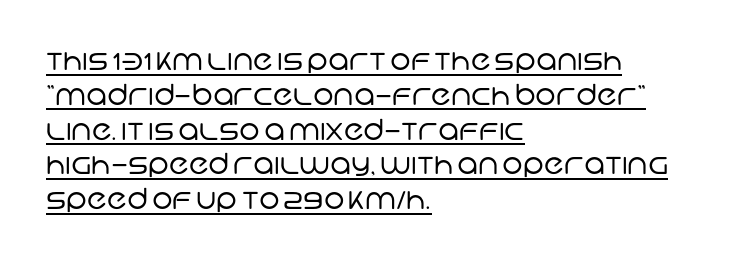
The image shows 29 px regular-weight sans-serif type; set left-aligned, line spacing 1.2x, normal letter spacing, underlined; low stroke contrast and a large x-height.
